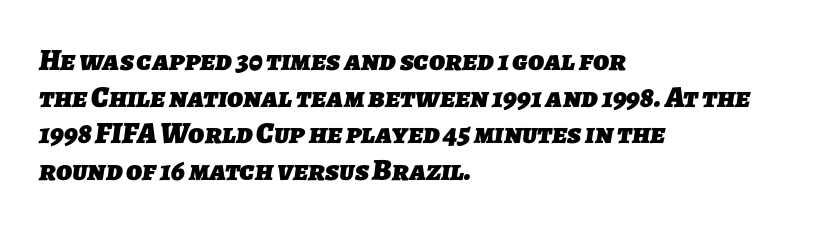
The image shows 30 px heavy sans-serif type; set left-aligned, line spacing 1.22x, normal letter spacing, not underlined; low stroke contrast and a medium x-height.
